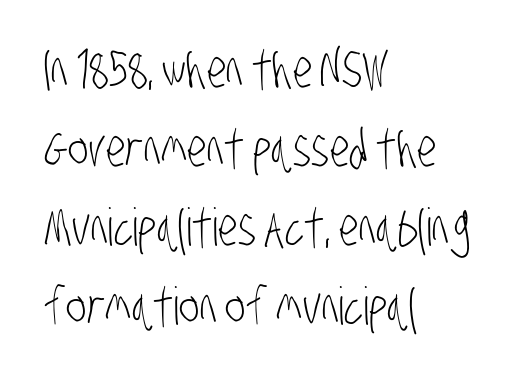
The image shows 52 px light, condensed sans-serif type; set left-aligned, normal line spacing (1.52x), normal letter spacing, not underlined; low stroke contrast and a large x-height.
